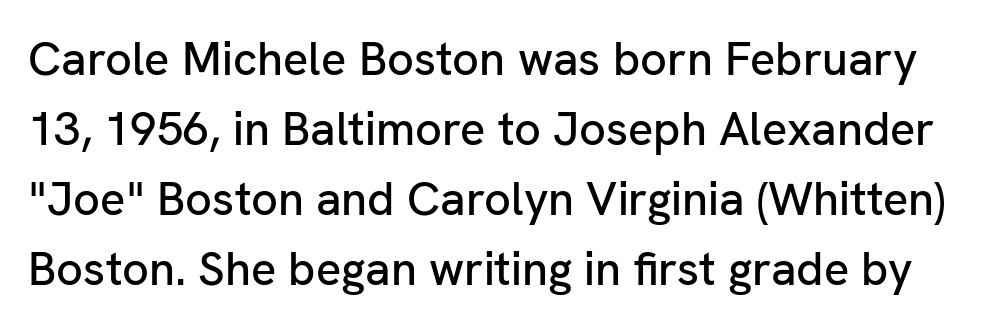
Q: Is the text italic (slanted)? A: No, it is upright.
Q: Is the typeface a serif or a sans-serif typeface? A: Sans-serif.
Q: Is the text underlined? A: No.
Q: Is the spacing between letters normal or unusually wide? A: Normal.
Q: Is the spacing between lines tight, normal or loose? A: Normal.
Q: Width (condensed, normal, or wide)? A: Normal.
Q: Stroke contrast? A: Low.
Q: x-height? A: Medium.
Q: Monospaced? A: No.
